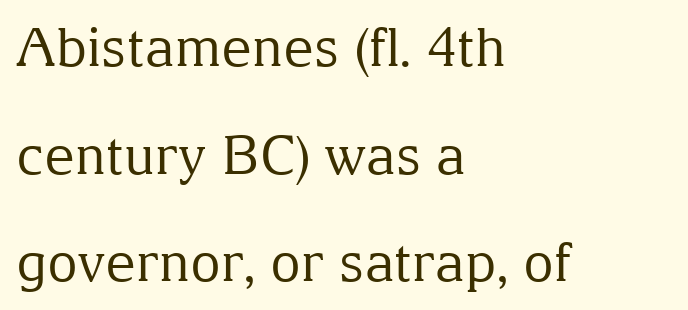
The image shows 53 px regular-weight serif type, upright; set left-aligned, loose line spacing (2.03x), normal letter spacing, not underlined; medium stroke contrast and a medium x-height.
